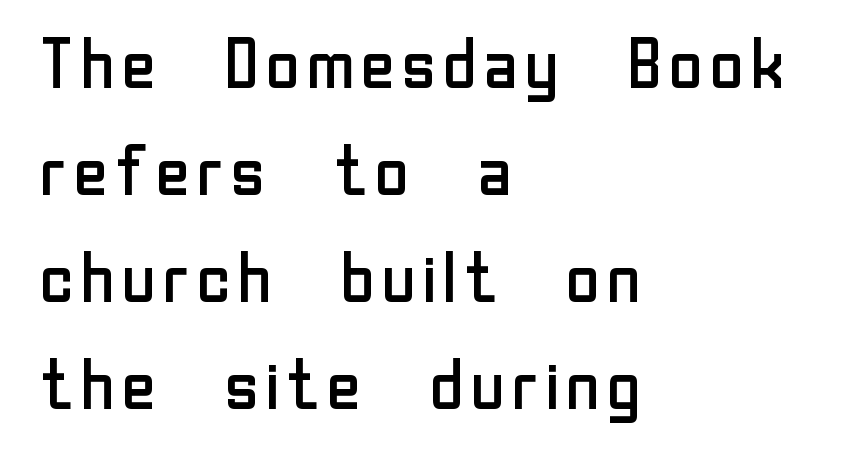
The image shows 70 px regular-weight sans-serif type, upright; set left-aligned, normal line spacing (1.53x), normal letter spacing, not underlined; low stroke contrast and a medium x-height.
